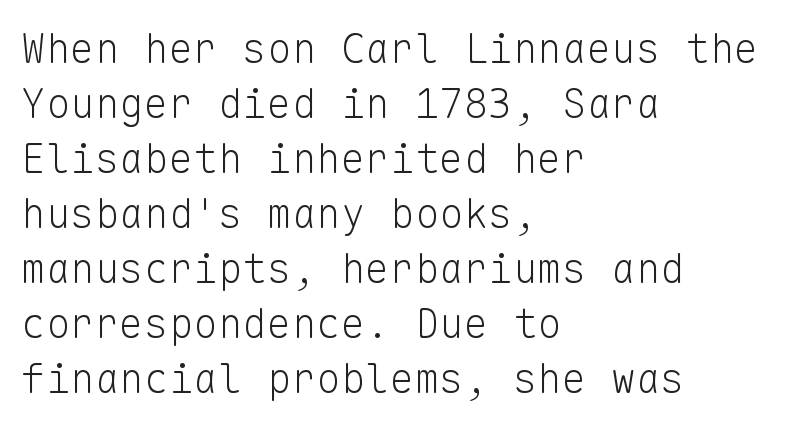
Q: Is the text bold? A: No.
Q: Is the text italic (slanted)? A: No, it is upright.
Q: Is the typeface a serif or a sans-serif typeface? A: Sans-serif.
Q: Is the text underlined? A: No.
Q: How is the paragraph aligned? A: Left-aligned.
Q: Is the spacing between letters normal or unusually wide? A: Normal.
Q: Is the spacing between lines tight, normal or loose? A: Normal.
Q: Width (condensed, normal, or wide)? A: Normal.
Q: Stroke contrast? A: Low.
Q: x-height? A: Medium.
Q: Monospaced? A: Yes.
